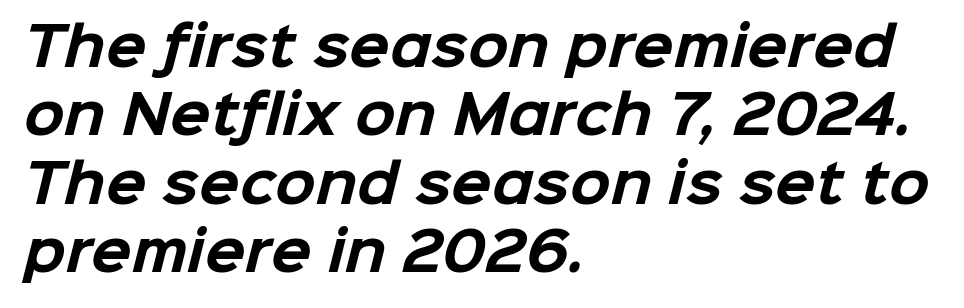
Is the type bold? Yes — the strokes are clearly thick and heavy. The paragraph has a hard left edge and a soft right edge. Serifs: no, the terminals of the letterforms are clean. Rows of type keep a routine distance in the vertical direction.
